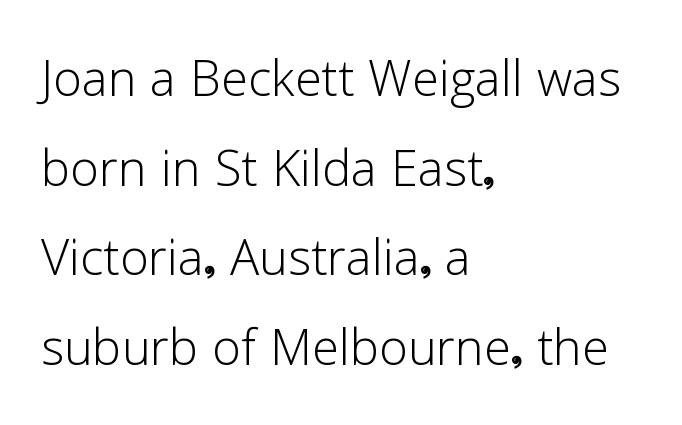
Posture: vertical. The passage is arranged the way most books set body copy — flush left. Standard letterfit; no display-style spreading of the glyphs. Note the varied advance widths — an 'i' is clearly narrower than an 'm'.
